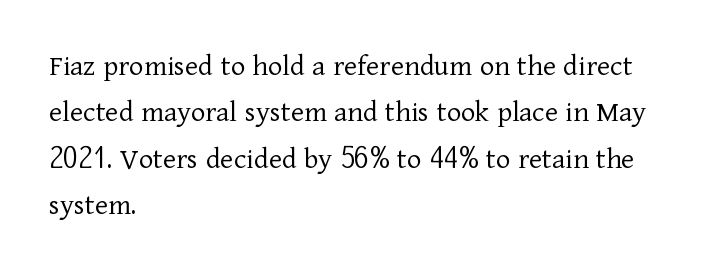
Q: Is the text bold? A: No.
Q: Is the text italic (slanted)? A: No, it is upright.
Q: Is the typeface a serif or a sans-serif typeface? A: Serif.
Q: Is the text underlined? A: No.
Q: How is the paragraph aligned? A: Left-aligned.
Q: Is the spacing between letters normal or unusually wide? A: Normal.
Q: Is the spacing between lines tight, normal or loose? A: Normal.
Q: Width (condensed, normal, or wide)? A: Normal.
Q: Stroke contrast? A: Low.
Q: x-height? A: Medium.
Q: Monospaced? A: No.
